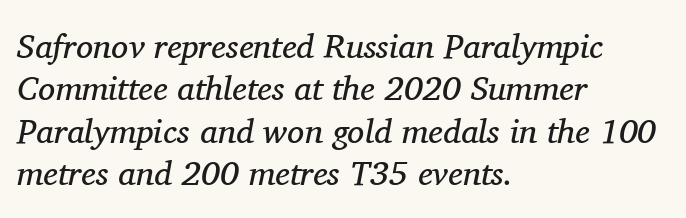
Q: Is the text bold? A: No.
Q: Is the text italic (slanted)? A: Yes, it leans right by about 11 degrees.
Q: Is the typeface a serif or a sans-serif typeface? A: Serif.
Q: Is the text underlined? A: No.
Q: How is the paragraph aligned? A: Left-aligned.
Q: Is the spacing between letters normal or unusually wide? A: Normal.
Q: Is the spacing between lines tight, normal or loose? A: Normal.
Q: Width (condensed, normal, or wide)? A: Normal.
Q: Stroke contrast? A: Medium.
Q: x-height? A: Medium.
Q: Monospaced? A: No.
